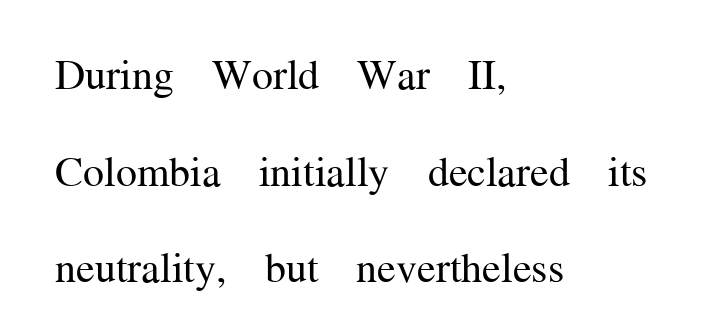
Is the block centered? No — it sits flush against the left margin. Words appear dense and cohesive because spacing is normal. Do the characters align in a grid? No, the font is proportional. Tall strokes in this sample are plumb rather than angled. The string is rendered with underlining switched off. Interline gaps are noticeably wide in this sample.
